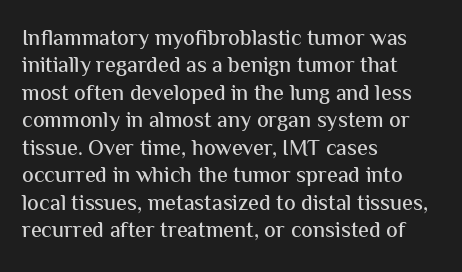
{"italic": "no", "underline": "no", "align": "left", "line_spacing": "normal", "line_spacing_ratio": 1.25, "letter_spacing": "normal", "letter_spacing_em": 0.0, "glyph_px": 22}
